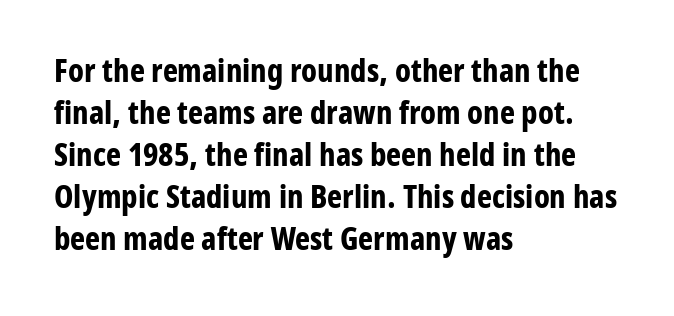
{"serif": "no", "italic": "no", "bold": "yes", "weight": "bold", "width": "condensed", "stroke_contrast": "low", "x_height": "medium", "monospaced": "no", "underline": "no", "align": "left", "line_spacing": "normal", "line_spacing_ratio": 1.31, "letter_spacing": "normal", "letter_spacing_em": 0.0, "glyph_px": 32}
